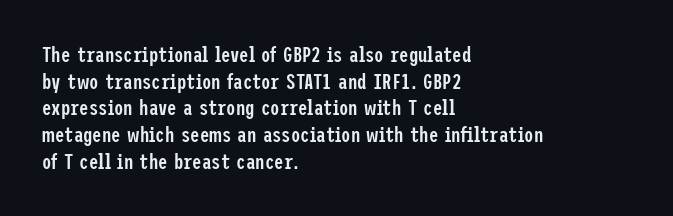
{"italic": "no", "bold": "semi", "underline": "no", "align": "left", "line_spacing": "normal", "line_spacing_ratio": 1.27, "letter_spacing": "normal", "letter_spacing_em": 0.0, "glyph_px": 21}
